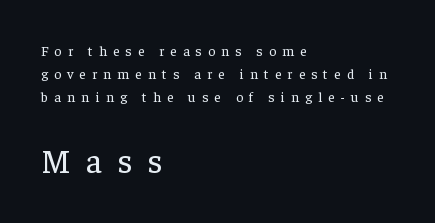
The line-height multiplier appears to be the usual default. Character size in the trailing block exceeds that of the leading block. Plain, unruled lines of type. Loose tracking; the words dissolve into strings of separated letters.
